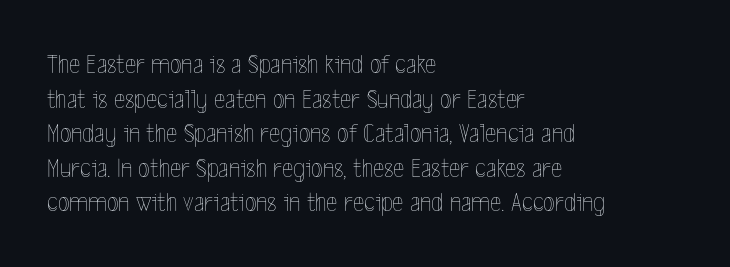
The image shows 27 px text type, upright; set left-aligned, normal line spacing (1.28x), normal letter spacing, not underlined.
